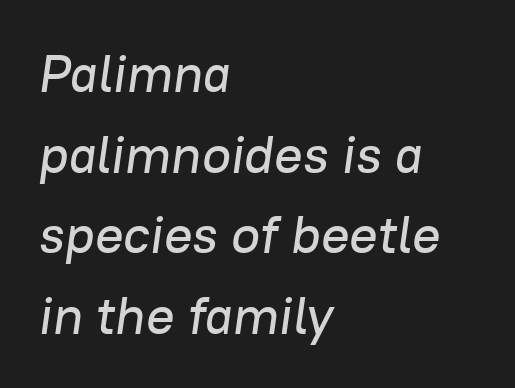
{"italic": "yes", "lean": "right", "slant_degrees": 8, "width": "normal", "stroke_contrast": "low", "x_height": "medium", "monospaced": "no", "underline": "no", "align": "left", "line_spacing": "normal", "line_spacing_ratio": 1.52, "letter_spacing": "normal", "letter_spacing_em": 0.0, "glyph_px": 53}
